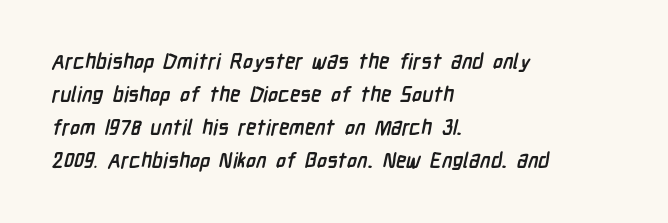
Compared with a centered layout, this one pins lines to the left instead. Letter spacing: default. Type without underlining. Heavy-handed strokes throughout: this text is bold. Students, observe: this is what conventionally led text looks like.
